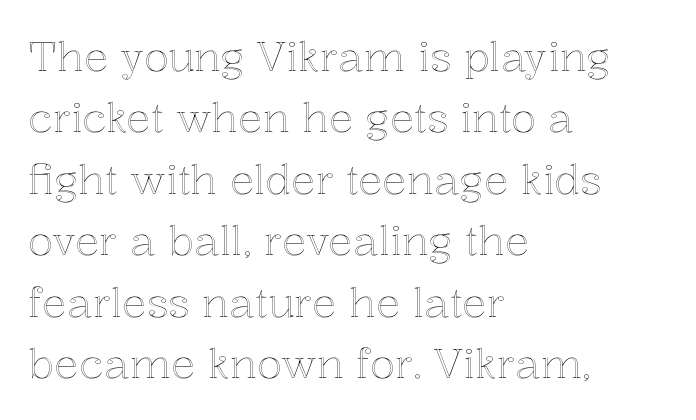
Q: Is the text italic (slanted)? A: No, it is upright.
Q: Is the text underlined? A: No.
Q: How is the paragraph aligned? A: Left-aligned.
Q: Is the spacing between letters normal or unusually wide? A: Normal.
Q: Is the spacing between lines tight, normal or loose? A: Normal.
Q: Width (condensed, normal, or wide)? A: Normal.
Q: x-height? A: Medium.
Q: Monospaced? A: No.
